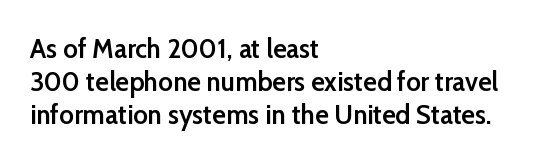
Examine the stroke ends and you'll find no serifs. The rendering anchors every line to the left-hand side. This sample has the flowing, uneven cadence of proportional lettering. Words appear dense and cohesive because spacing is normal. Plain, unruled lines of type. This sample uses an upright cut, with every glyph sitting square on the baseline.
